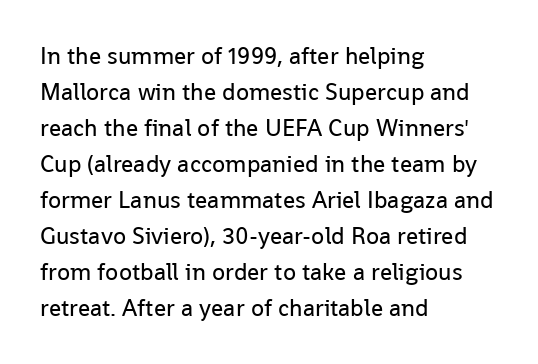
Q: Is the text bold? A: No.
Q: Is the text italic (slanted)? A: No, it is upright.
Q: Is the text underlined? A: No.
Q: How is the paragraph aligned? A: Left-aligned.
Q: Is the spacing between letters normal or unusually wide? A: Normal.
Q: Is the spacing between lines tight, normal or loose? A: Normal.
